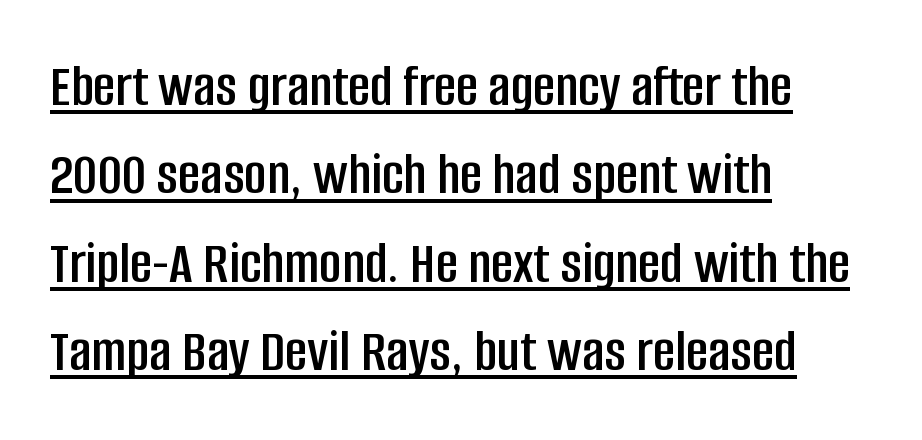
The image shows 61 px condensed sans-serif type, upright; set left-aligned, normal line spacing (1.45x), normal letter spacing, underlined; low stroke contrast and a large x-height.
